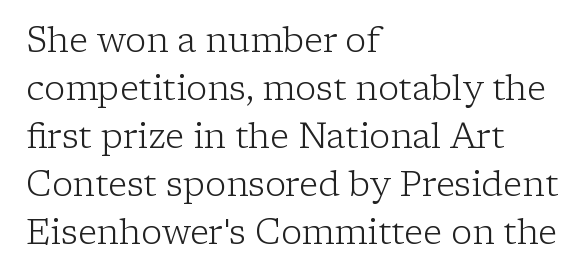
Q: Is the text bold? A: No.
Q: Is the text italic (slanted)? A: No, it is upright.
Q: Is the typeface a serif or a sans-serif typeface? A: Serif.
Q: Is the text underlined? A: No.
Q: How is the paragraph aligned? A: Left-aligned.
Q: Is the spacing between letters normal or unusually wide? A: Normal.
Q: Is the spacing between lines tight, normal or loose? A: Normal.
Q: Width (condensed, normal, or wide)? A: Normal.
Q: Stroke contrast? A: Low.
Q: x-height? A: Medium.
Q: Monospaced? A: No.
